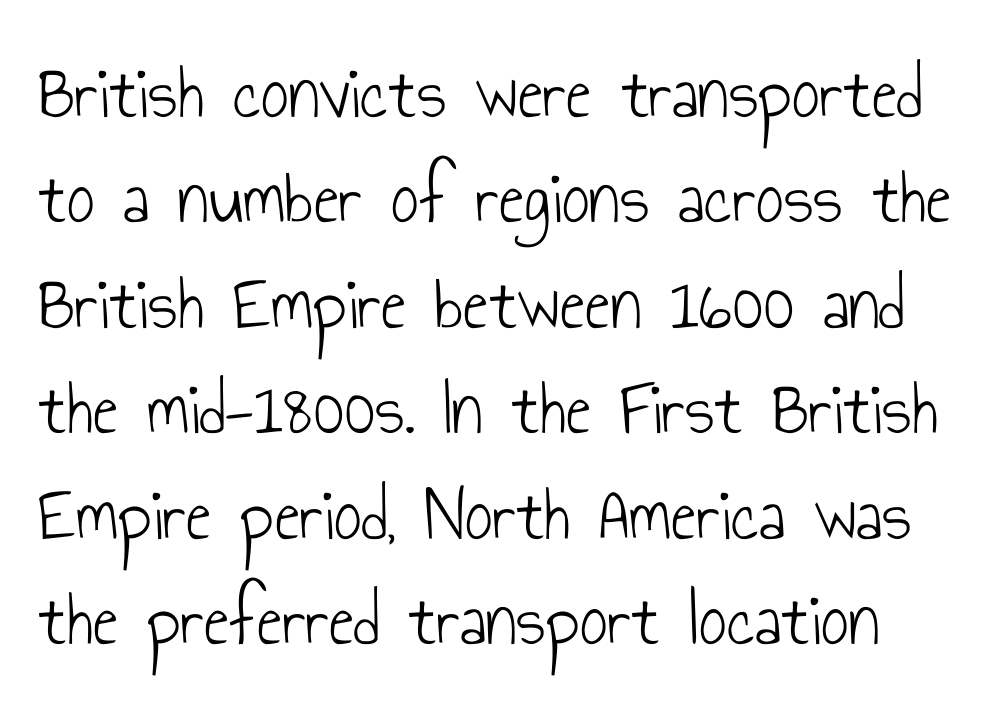
{"serif": "no", "italic": "no", "bold": "no", "weight": "light", "width": "condensed", "stroke_contrast": "low", "x_height": "small", "monospaced": "no", "underline": "no", "line_spacing": "normal", "line_spacing_ratio": 1.37, "letter_spacing": "normal", "letter_spacing_em": 0.0, "glyph_px": 77}
